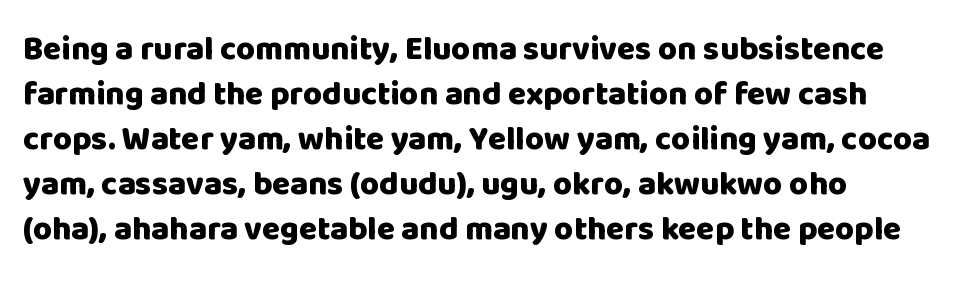
Q: Is the text bold? A: Yes.
Q: Is the text italic (slanted)? A: No, it is upright.
Q: Is the typeface a serif or a sans-serif typeface? A: Sans-serif.
Q: Is the text underlined? A: No.
Q: Is the spacing between letters normal or unusually wide? A: Normal.
Q: Is the spacing between lines tight, normal or loose? A: Normal.
Q: Width (condensed, normal, or wide)? A: Normal.
Q: Stroke contrast? A: Low.
Q: x-height? A: Large.
Q: Monospaced? A: No.
